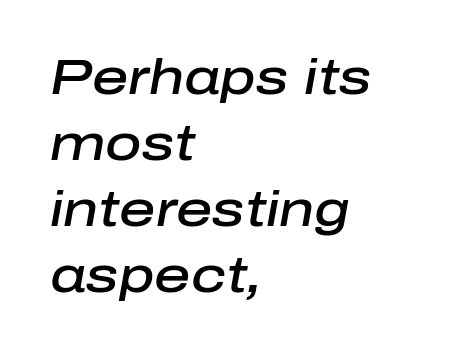
Q: Is the text bold? A: Semi-bold.
Q: Is the text italic (slanted)? A: Yes, it leans right by about 10 degrees.
Q: Is the text underlined? A: No.
Q: How is the paragraph aligned? A: Left-aligned.
Q: Is the spacing between letters normal or unusually wide? A: Normal.
Q: Is the spacing between lines tight, normal or loose? A: Normal.
Q: Width (condensed, normal, or wide)? A: Normal.
Q: Stroke contrast? A: Low.
Q: x-height? A: Medium.
Q: Monospaced? A: No.
